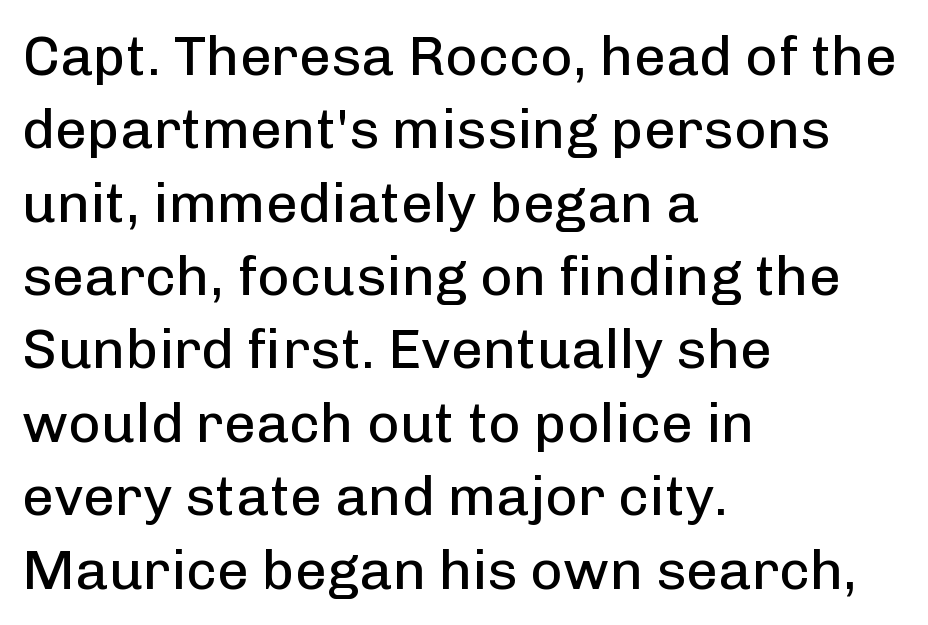
Q: Is the text bold? A: No.
Q: Is the text italic (slanted)? A: No, it is upright.
Q: Is the typeface a serif or a sans-serif typeface? A: Sans-serif.
Q: Is the text underlined? A: No.
Q: How is the paragraph aligned? A: Left-aligned.
Q: Is the spacing between letters normal or unusually wide? A: Normal.
Q: Is the spacing between lines tight, normal or loose? A: Normal.
Q: Width (condensed, normal, or wide)? A: Normal.
Q: Stroke contrast? A: Low.
Q: x-height? A: Medium.
Q: Monospaced? A: No.
